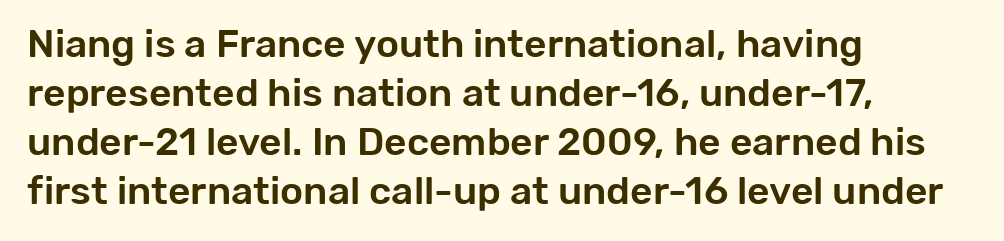
You could call the tracking neutral — neither tight nor loose. The area under the type is left untouched. Do the characters align in a grid? No, the font is proportional. In terms of letterform style, serifs are entirely absent. Left-aligned paragraph, ragged on the right.
